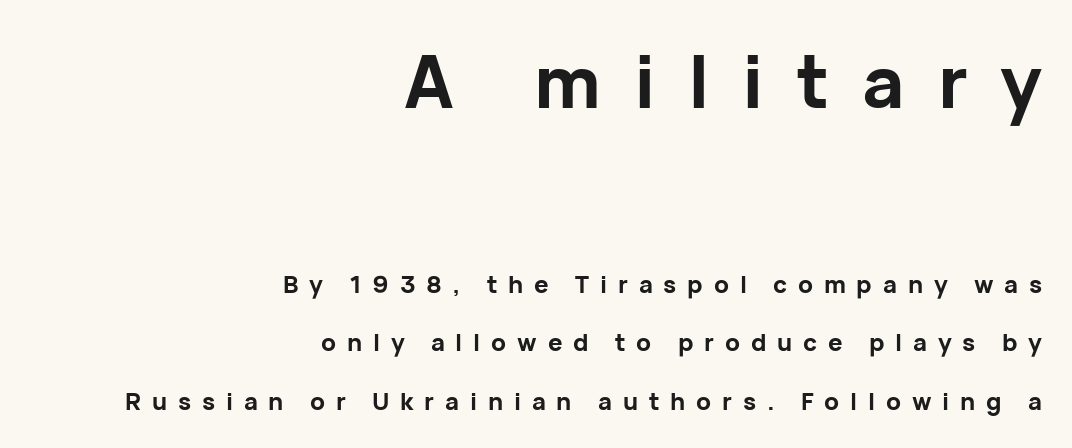
{"serif": "no", "italic": "no", "bold": "yes", "weight": "bold", "width": "normal", "stroke_contrast": "low", "x_height": "medium", "monospaced": "no", "underline": "no", "align": "right", "line_spacing": "loose", "line_spacing_ratio": 2.44, "letter_spacing": "wide", "letter_spacing_em": 0.45, "larger_block": "first", "size_ratio": 3.04, "glyph_px": 73}
